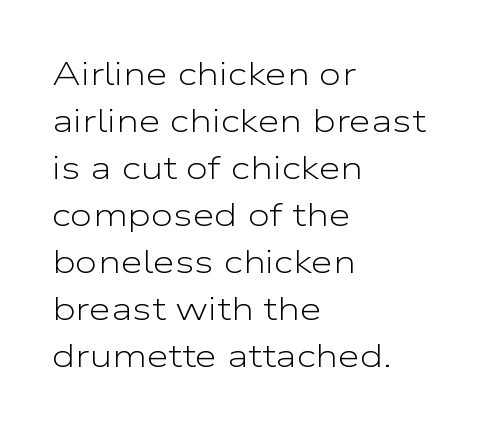
The image shows 32 px light, wide sans-serif type, upright; set left-aligned, normal line spacing (1.47x), normal letter spacing, not underlined; low stroke contrast and a medium x-height.
